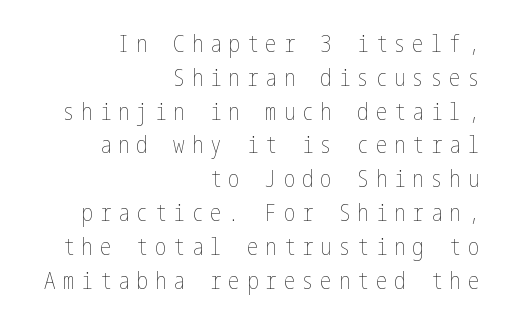
{"italic": "no", "bold": "no", "underline": "no", "align": "right", "line_spacing": "normal", "line_spacing_ratio": 1.47, "letter_spacing": "wide", "letter_spacing_em": 0.3, "glyph_px": 23}
